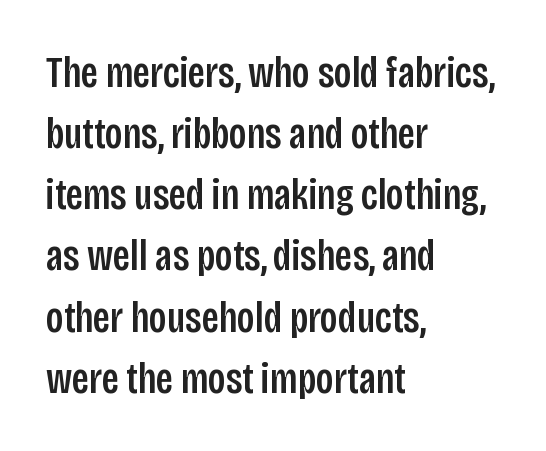
The image shows 44 px condensed sans-serif type, upright; set left-aligned, normal line spacing (1.39x), normal letter spacing, not underlined; low stroke contrast and a large x-height.
